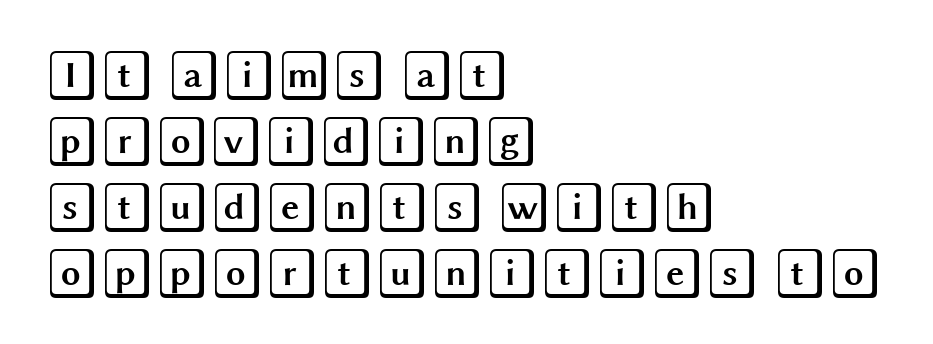
Q: Is the text italic (slanted)? A: No, it is upright.
Q: Is the text underlined? A: No.
Q: How is the paragraph aligned? A: Left-aligned.
Q: Is the spacing between letters normal or unusually wide? A: Normal.
Q: Is the spacing between lines tight, normal or loose? A: Normal.
Q: Width (condensed, normal, or wide)? A: Wide.
Q: x-height? A: Large.
